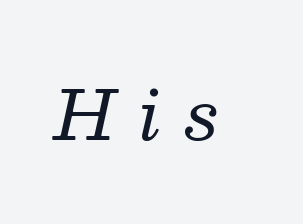
The image shows 68 px regular-weight serif type, italic (leaning right); set unusually wide letter spacing (+0.35 em), not underlined; medium stroke contrast and a medium x-height.
